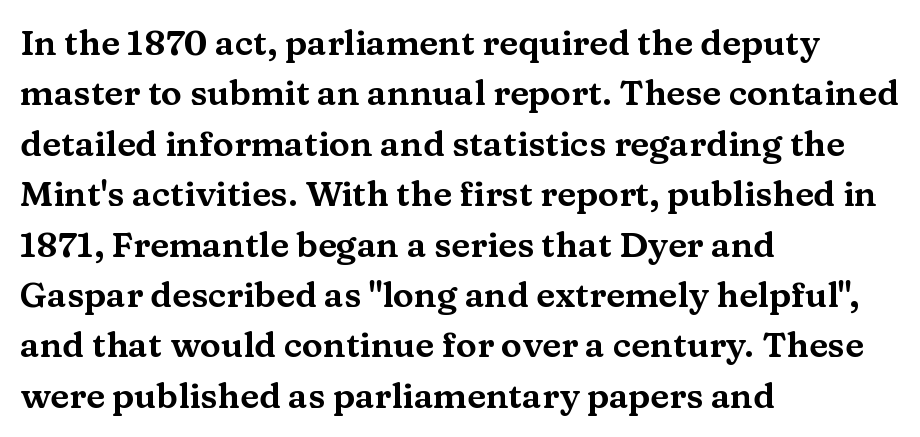
{"serif": "yes", "italic": "no", "width": "wide", "stroke_contrast": "medium", "x_height": "medium", "monospaced": "no", "underline": "no", "align": "left", "line_spacing": "normal", "line_spacing_ratio": 1.44, "letter_spacing": "normal", "letter_spacing_em": 0.0, "glyph_px": 35}
